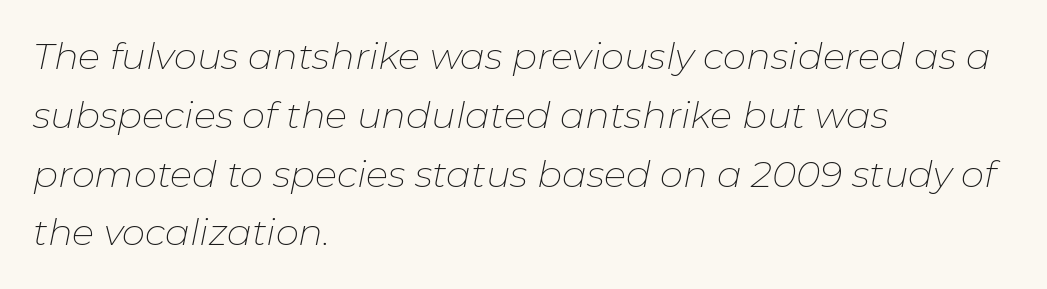
{"italic": "yes", "lean": "right", "slant_degrees": 11, "bold": "no", "weight": "thin", "width": "normal", "stroke_contrast": "low", "x_height": "medium", "monospaced": "no", "underline": "no", "align": "left", "line_spacing": "normal", "line_spacing_ratio": 1.59, "letter_spacing": "normal", "letter_spacing_em": 0.0, "glyph_px": 37}
